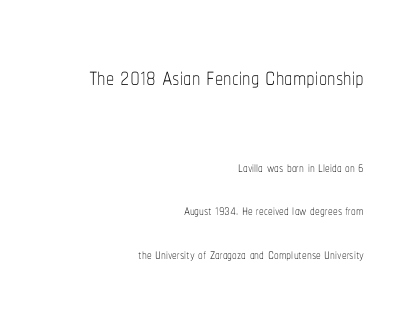
This rendering uses right alignment, leaving the left contour irregular. No heavy texture on the line: the type isn't bold. Size contrast runs from large at the top to small at the bottom. Quick note: interline space is abundant.
